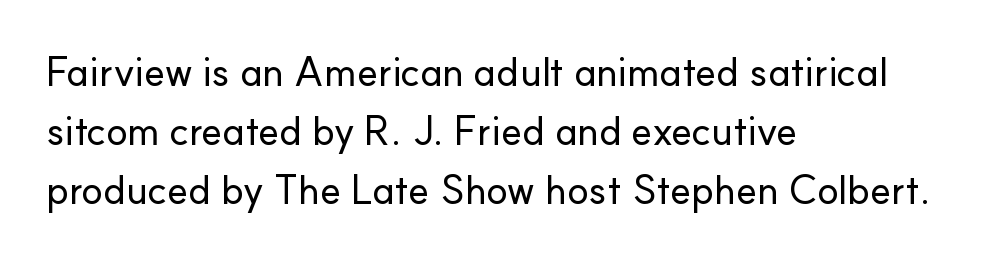
Q: Is the text italic (slanted)? A: No, it is upright.
Q: Is the typeface a serif or a sans-serif typeface? A: Sans-serif.
Q: Is the text underlined? A: No.
Q: How is the paragraph aligned? A: Left-aligned.
Q: Is the spacing between letters normal or unusually wide? A: Normal.
Q: Is the spacing between lines tight, normal or loose? A: Normal.
Q: Width (condensed, normal, or wide)? A: Normal.
Q: Stroke contrast? A: Low.
Q: x-height? A: Small.
Q: Monospaced? A: No.
